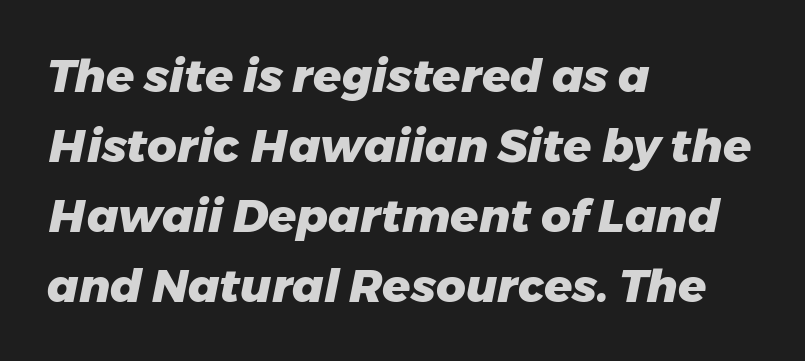
{"italic": "yes", "lean": "right", "slant_degrees": 11, "bold": "yes", "weight": "heavy", "width": "normal", "stroke_contrast": "low", "x_height": "medium", "monospaced": "no", "underline": "no", "align": "left", "line_spacing": "normal", "line_spacing_ratio": 1.52, "letter_spacing": "normal", "letter_spacing_em": 0.0, "glyph_px": 46}
